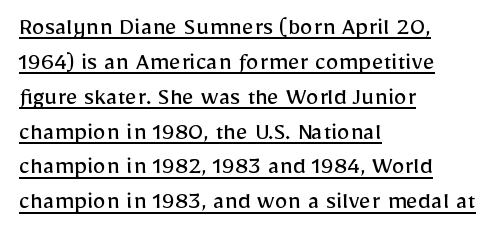
A roman cut, with each character standing at attention. Compared with typical body copy, the letter spacing here is the same. Does a line run under the words? Yes, clearly. Alignment: flush left. No chunkiness to these letters — they're not bold.
